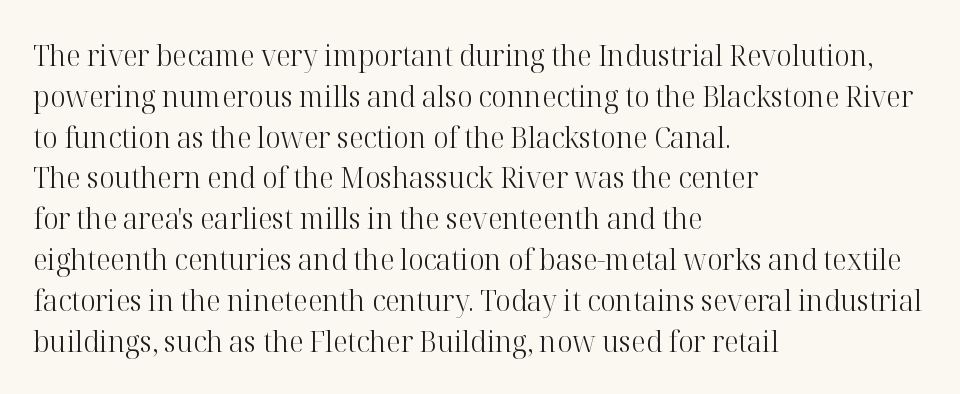
These lines are composed in type with serifs. Successive baselines arrive at the customary interval. The line texture is even and compact thanks to regular tracking. The letters stand straight up with perfectly vertical stems.
